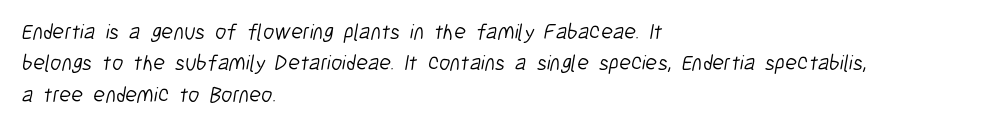
{"bold": "no", "underline": "no", "align": "left", "line_spacing": "normal", "line_spacing_ratio": 1.43, "letter_spacing": "normal", "letter_spacing_em": 0.0, "glyph_px": 22}
